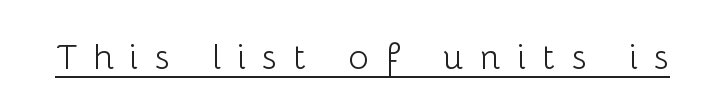
Q: Is the text bold? A: No.
Q: Is the text italic (slanted)? A: No, it is upright.
Q: Is the typeface a serif or a sans-serif typeface? A: Sans-serif.
Q: Is the text underlined? A: Yes.
Q: Is the spacing between letters normal or unusually wide? A: Unusually wide.
Q: Width (condensed, normal, or wide)? A: Normal.
Q: Stroke contrast? A: Low.
Q: x-height? A: Medium.
Q: Monospaced? A: No.
